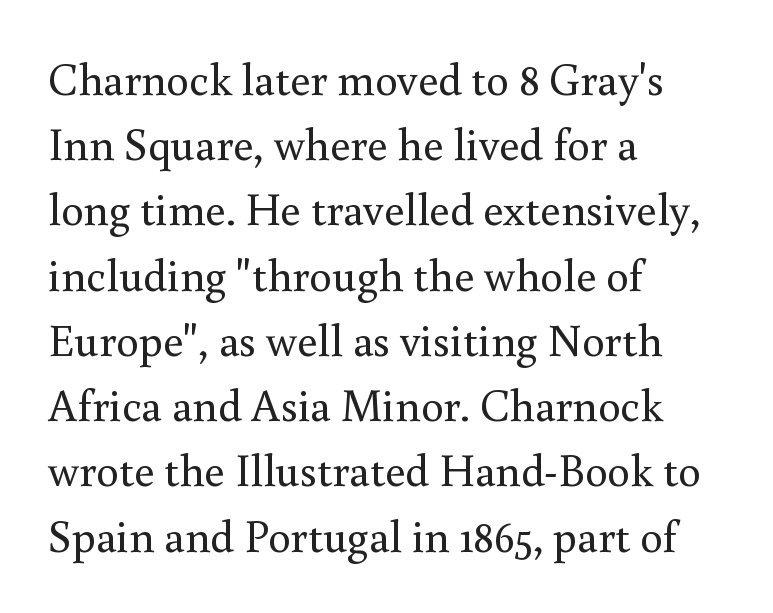
Q: Is the text bold? A: No.
Q: Is the text italic (slanted)? A: No, it is upright.
Q: Is the typeface a serif or a sans-serif typeface? A: Serif.
Q: Is the text underlined? A: No.
Q: How is the paragraph aligned? A: Left-aligned.
Q: Is the spacing between letters normal or unusually wide? A: Normal.
Q: Is the spacing between lines tight, normal or loose? A: Normal.
Q: Width (condensed, normal, or wide)? A: Normal.
Q: Stroke contrast? A: Medium.
Q: x-height? A: Small.
Q: Monospaced? A: No.
